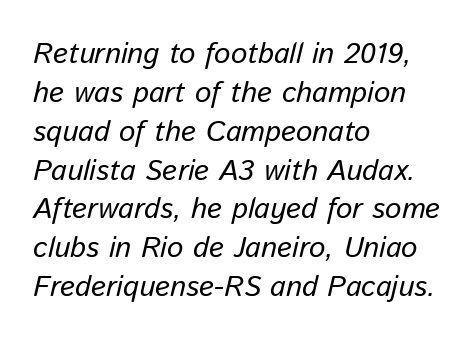
{"italic": "yes", "lean": "right", "slant_degrees": 13, "width": "normal", "stroke_contrast": "low", "x_height": "medium", "monospaced": "no", "underline": "no", "align": "left", "line_spacing": "normal", "line_spacing_ratio": 1.34, "letter_spacing": "normal", "letter_spacing_em": 0.0, "glyph_px": 29}
